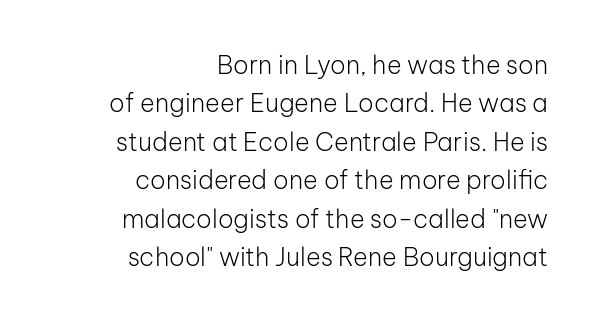
{"italic": "no", "bold": "no", "underline": "no", "align": "right", "line_spacing": "normal", "line_spacing_ratio": 1.54, "letter_spacing": "normal", "letter_spacing_em": 0.0, "glyph_px": 25}
